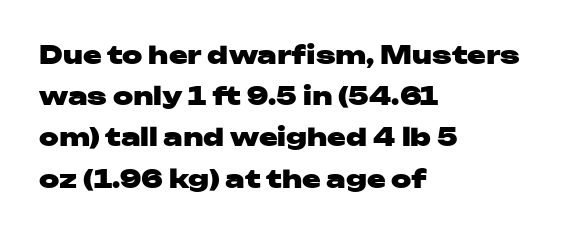
{"italic": "no", "bold": "yes", "underline": "no", "align": "left", "line_spacing": "normal", "line_spacing_ratio": 1.65, "letter_spacing": "normal", "letter_spacing_em": 0.0, "glyph_px": 25}
